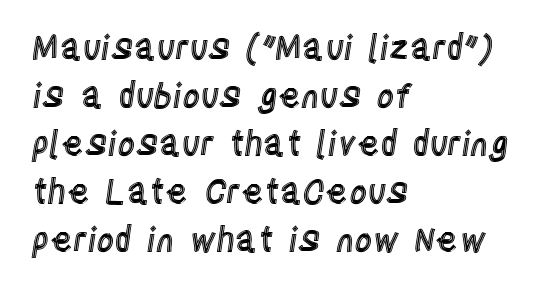
Q: Is the text italic (slanted)? A: Yes.
Q: Is the text underlined? A: No.
Q: How is the paragraph aligned? A: Left-aligned.
Q: Is the spacing between letters normal or unusually wide? A: Normal.
Q: Is the spacing between lines tight, normal or loose? A: Normal.
Q: Width (condensed, normal, or wide)? A: Condensed.
Q: x-height? A: Large.
Q: Monospaced? A: No.
